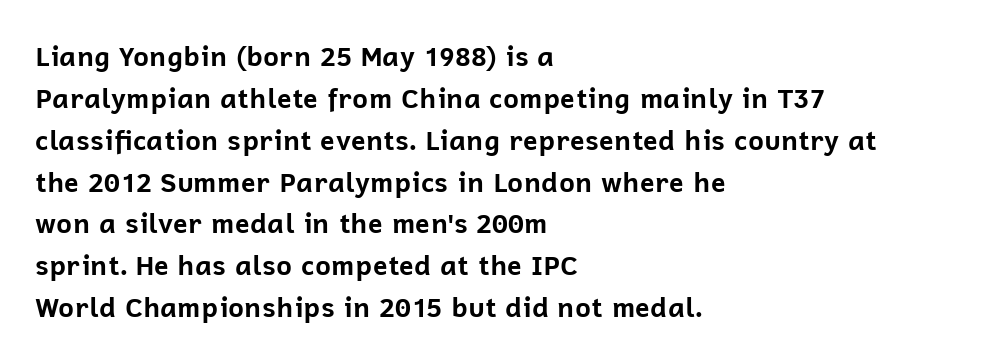
The image shows 27 px bold type, upright; set left-aligned, normal line spacing (1.55x), normal letter spacing, not underlined.
